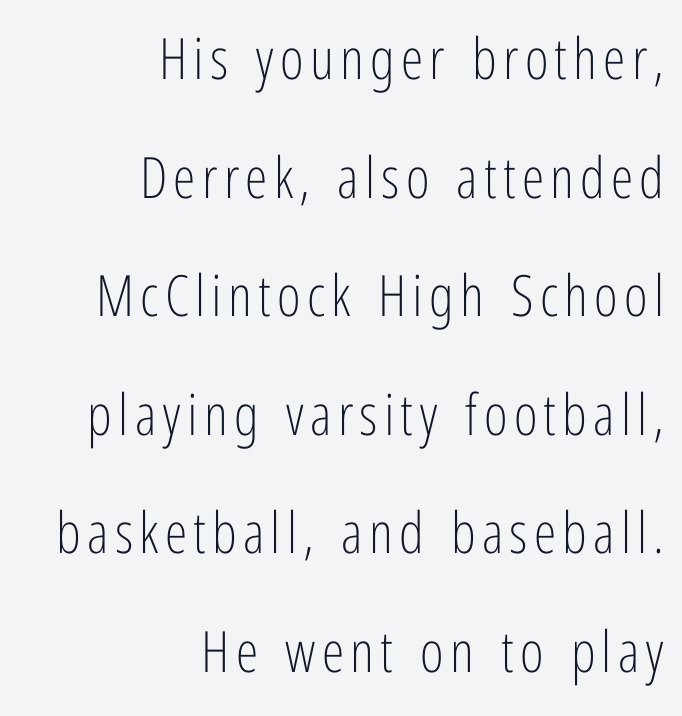
Is this a fixed-width face? No — the glyphs have proportional, varying widths. Nothing sits at the stroke ends, so this counts as sans-serif. Horizontal alignment here is rightward, an uncommon choice for prose. Line spacing here is loose. Type without underlining.
